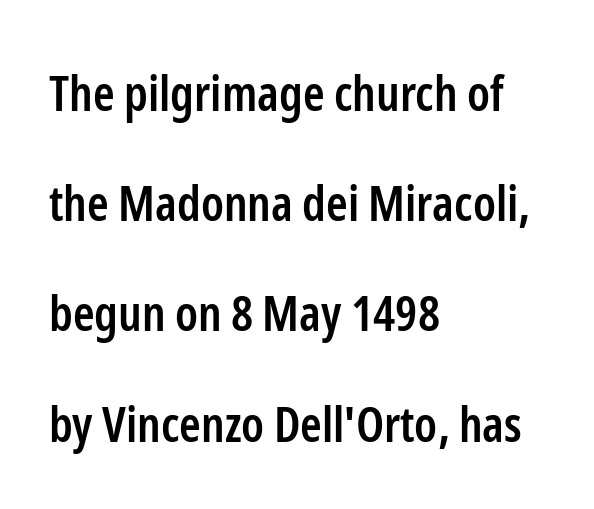
Q: Is the text bold? A: Semi-bold.
Q: Is the text italic (slanted)? A: No, it is upright.
Q: Is the typeface a serif or a sans-serif typeface? A: Sans-serif.
Q: Is the text underlined? A: No.
Q: How is the paragraph aligned? A: Left-aligned.
Q: Is the spacing between letters normal or unusually wide? A: Normal.
Q: Is the spacing between lines tight, normal or loose? A: Loose.
Q: Width (condensed, normal, or wide)? A: Condensed.
Q: Stroke contrast? A: Low.
Q: x-height? A: Medium.
Q: Monospaced? A: No.
